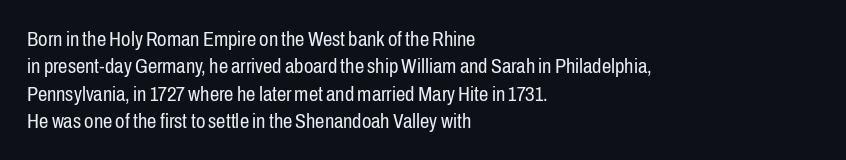
Q: Is the text bold? A: No.
Q: Is the text italic (slanted)? A: No, it is upright.
Q: Is the text underlined? A: No.
Q: How is the paragraph aligned? A: Left-aligned.
Q: Is the spacing between letters normal or unusually wide? A: Normal.
Q: Is the spacing between lines tight, normal or loose? A: Normal.
